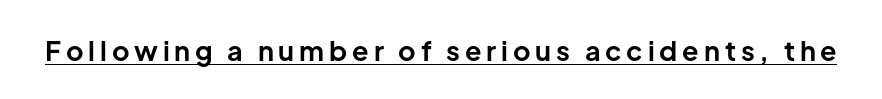
This is heavy type, rendered in bold. Tall strokes in this sample are plumb rather than angled. The lettering is marked with a stroke running underneath it.
